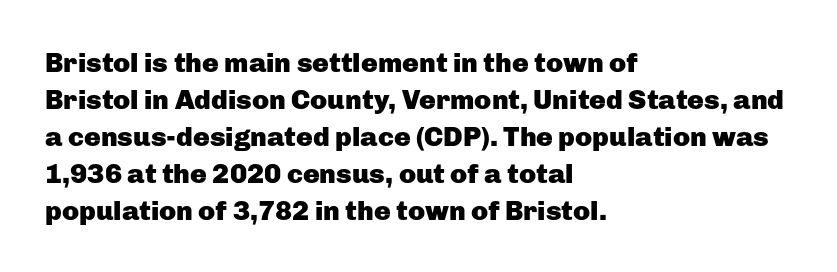
To sum up the face: it is a sans, with no serifs. Is this a fixed-width face? No — the glyphs have proportional, varying widths. Each line starts at the same left margin while the right side varies. Underline: absent.
